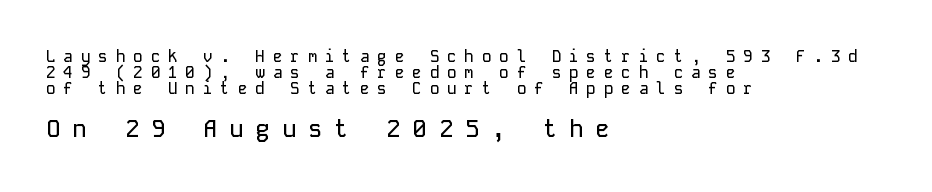
The image shows 24 px text type, upright; set left-aligned, tight line spacing (1.0x), unusually wide letter spacing (+0.49 em), not underlined; the second (bottom) block is 1.5x larger.
